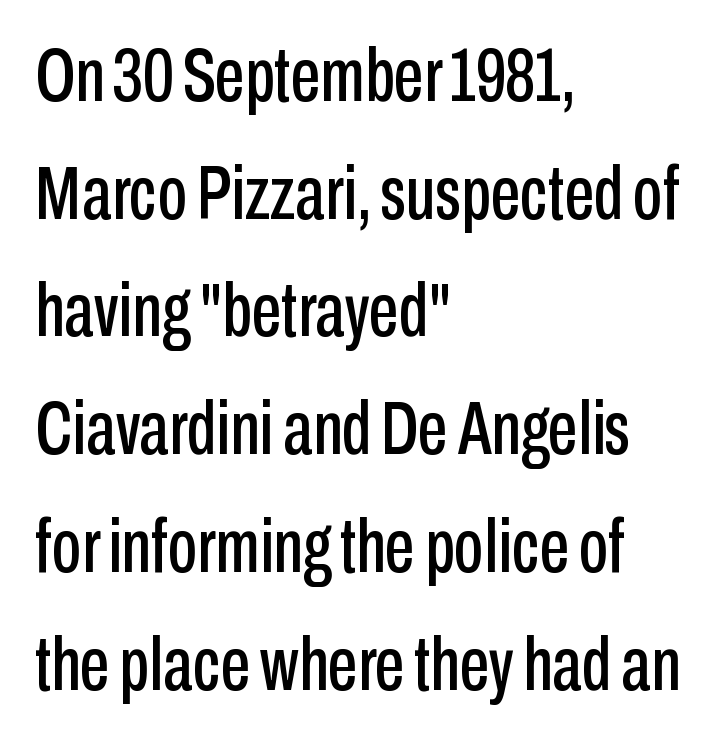
Line spacing here is normal. Here the designer chose a conventional face with non-uniform glyph widths. Regarding serifs, this sample does without them. Observe the ordinary spacing: letters are neighbours, not strangers. The rag falls on the right side of this text block.
